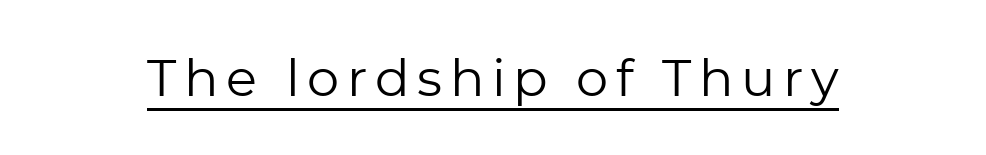
Ink coverage per letter is moderate at most. The face used here is proportionally spaced, like ordinary book or web type. The string is rendered with underlining switched on. The lettering stays uniformly vertical, giving the passage a roman look. No feet cap the strokes, marking this as sans-serif type.
